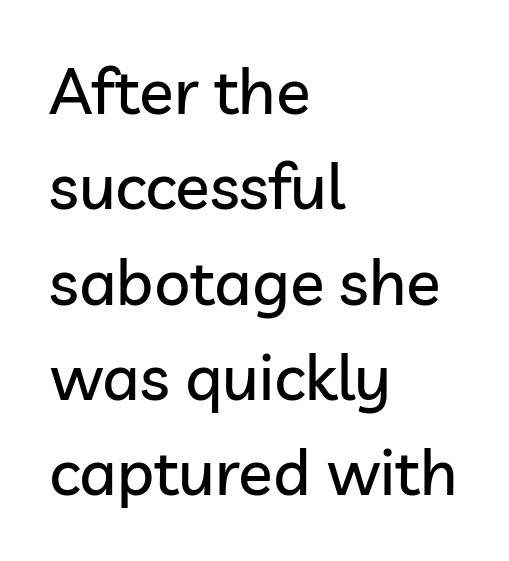
Q: Is the text italic (slanted)? A: No, it is upright.
Q: Is the typeface a serif or a sans-serif typeface? A: Sans-serif.
Q: Is the text underlined? A: No.
Q: How is the paragraph aligned? A: Left-aligned.
Q: Is the spacing between letters normal or unusually wide? A: Normal.
Q: Is the spacing between lines tight, normal or loose? A: Normal.
Q: Width (condensed, normal, or wide)? A: Normal.
Q: Stroke contrast? A: Low.
Q: x-height? A: Medium.
Q: Monospaced? A: No.
